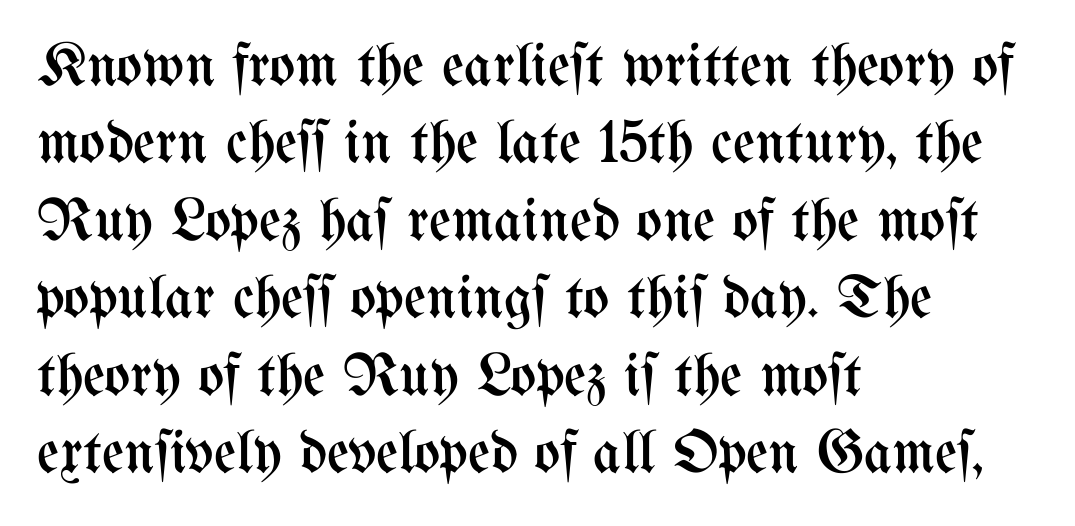
The setting favours the left margin, as ordinary paragraphs usually do. How are the letters spaced? Ordinarily, with no added tracking. Think standard paragraph weight, or any step lighter than that. Upright lettering throughout. Is this a fixed-width face? No — the glyphs have proportional, varying widths.
